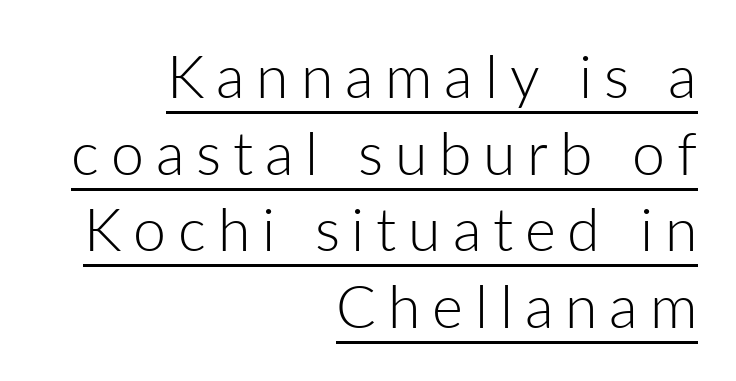
The image shows 59 px light sans-serif type, upright; set right-aligned, normal line spacing (1.3x), unusually wide letter spacing (+0.2 em), underlined; low stroke contrast and a medium x-height.
